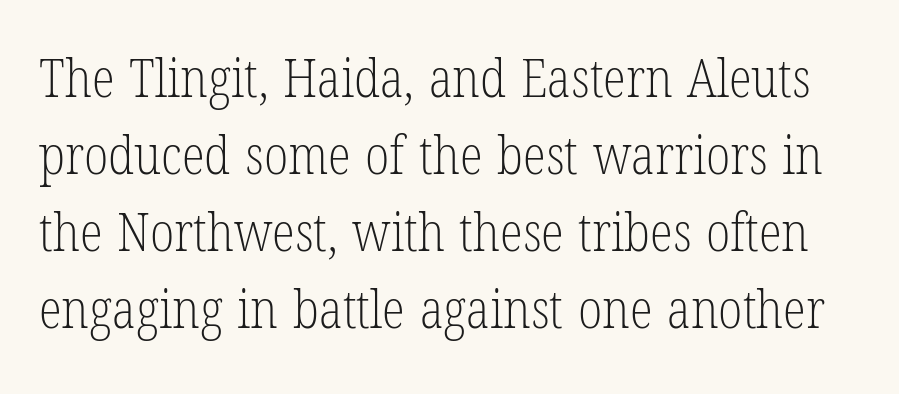
Default kerning and tracking; the words read as compact shapes. Bare-footed words on every line. Regarding serifs, this sample has them. Honestly, the row spacing looks completely unremarkable. No letter is thick-stroked: the sample isn't bold. You can tell it's not italic because the verticals are truly vertical.
